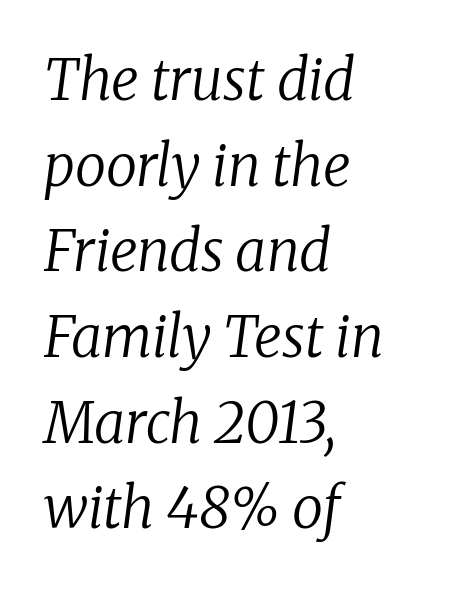
The image shows 56 px regular-weight serif type, italic (leaning right); set left-aligned, normal line spacing (1.53x), normal letter spacing, not underlined; low stroke contrast and a medium x-height.
